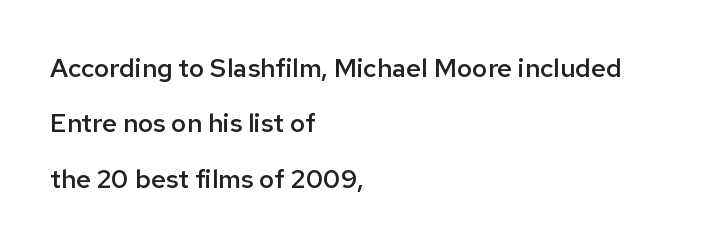
The image shows 26 px text type, upright; set left-aligned, loose line spacing (2.13x), normal letter spacing, not underlined.
